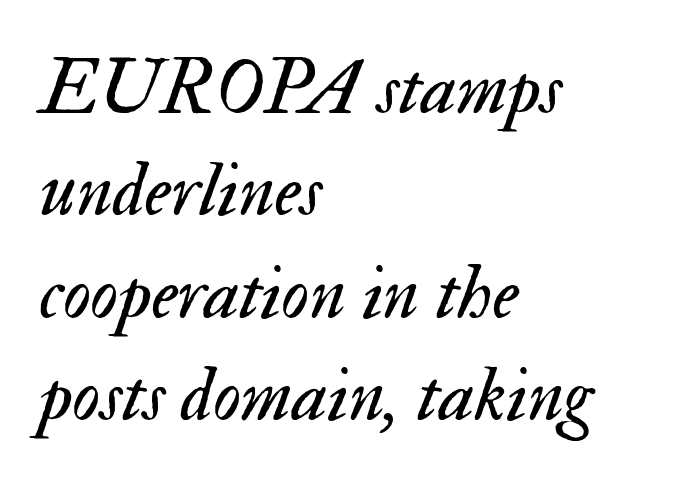
Glance below the letters and you will spot only blank space. These lines stack with their left ends in a neat column. This rendering leaves character spacing at its baseline value. Quick note: interline space is typical.
